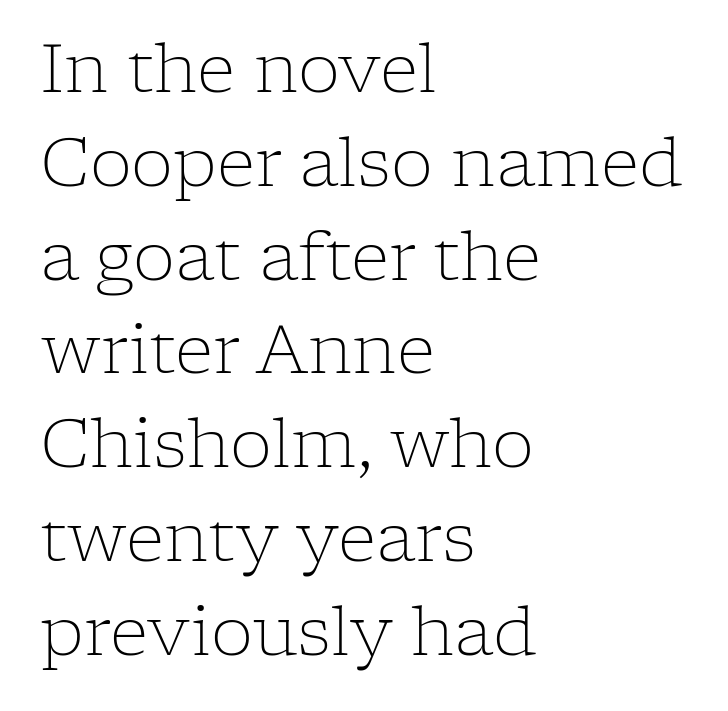
The image shows 67 px light serif type, upright; set left-aligned, normal line spacing (1.4x), normal letter spacing, not underlined; low stroke contrast and a medium x-height.
